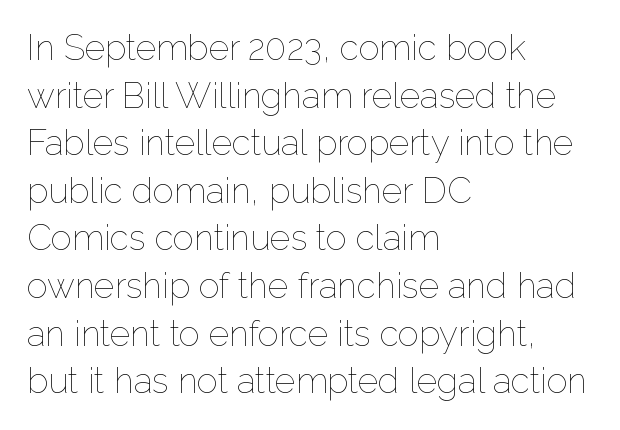
Q: Is the text bold? A: No.
Q: Is the text italic (slanted)? A: No, it is upright.
Q: Is the text underlined? A: No.
Q: How is the paragraph aligned? A: Left-aligned.
Q: Is the spacing between letters normal or unusually wide? A: Normal.
Q: Is the spacing between lines tight, normal or loose? A: Normal.
Q: Width (condensed, normal, or wide)? A: Normal.
Q: Stroke contrast? A: Low.
Q: x-height? A: Medium.
Q: Monospaced? A: No.
